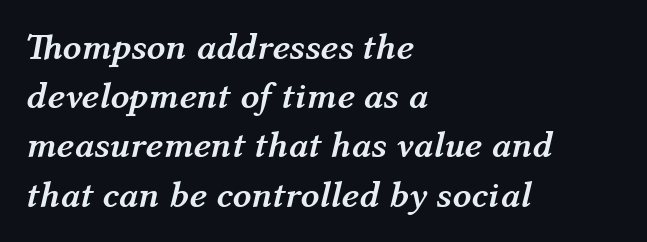
Slant detected: the letters are inclined. The foot of each line stays bare and open. These lines are rendered in a variable-pitch font. A full-strength bold gives these letters their thick strokes. Where is the straight margin? On the left. The type is set solid horizontally, with unmodified tracking.
